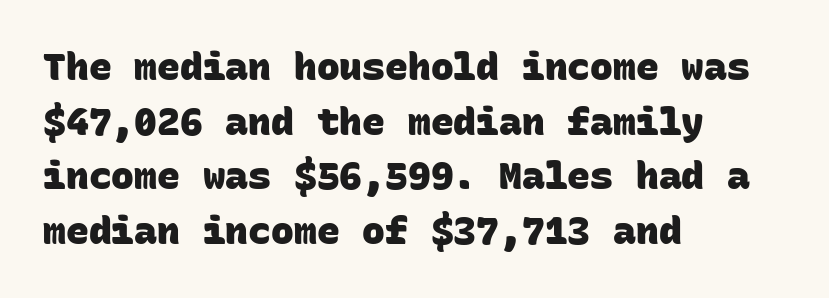
{"serif": "no", "bold": "yes", "weight": "heavy", "width": "normal", "stroke_contrast": "low", "x_height": "large", "monospaced": "yes", "underline": "no", "align": "left", "line_spacing": "normal", "line_spacing_ratio": 1.44, "letter_spacing": "normal", "letter_spacing_em": 0.0, "glyph_px": 38}
